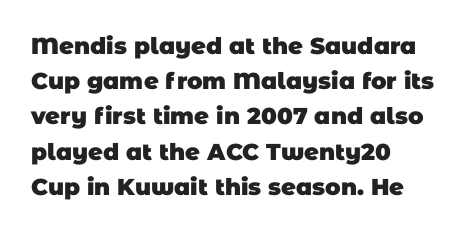
The image shows 23 px bold type; set left-aligned, normal line spacing (1.53x), normal letter spacing, not underlined.
